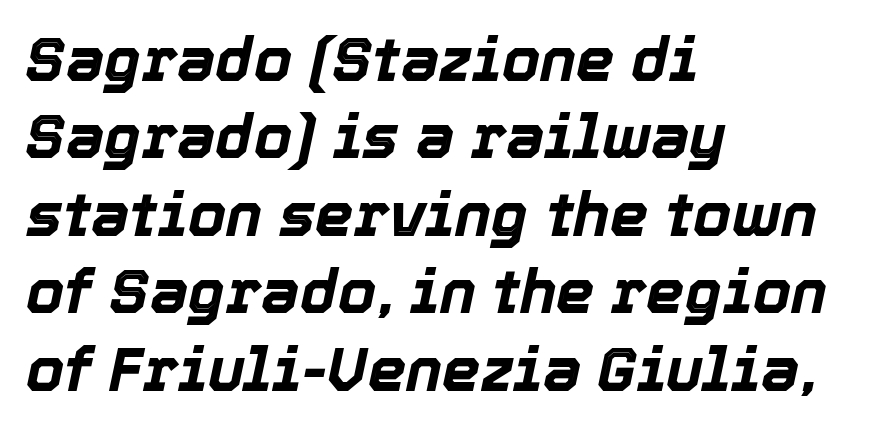
Q: Is the text bold? A: Yes.
Q: Is the text italic (slanted)? A: Yes, it leans right by about 12 degrees.
Q: Is the text underlined? A: No.
Q: How is the paragraph aligned? A: Left-aligned.
Q: Is the spacing between letters normal or unusually wide? A: Normal.
Q: Is the spacing between lines tight, normal or loose? A: Normal.
Q: Width (condensed, normal, or wide)? A: Normal.
Q: x-height? A: Medium.
Q: Monospaced? A: No.
